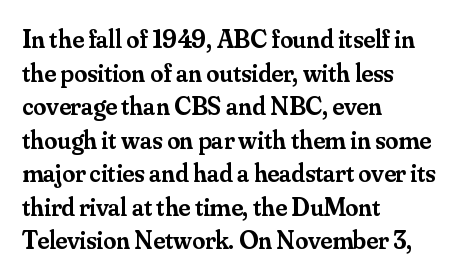
The image shows 26 px text type, upright; set left-aligned, normal line spacing (1.29x), normal letter spacing, not underlined.
